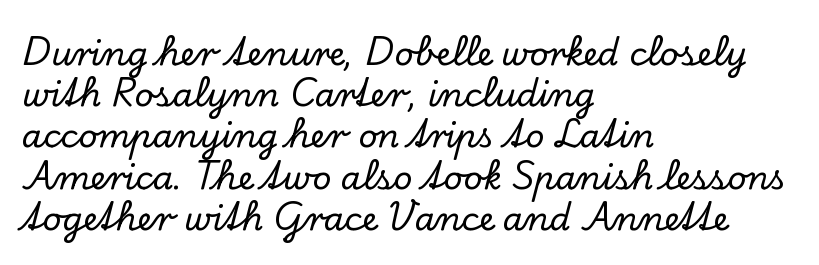
The foot of each line stays bare and open. Vertical spacing — default. Tracking here is standard; glyphs follow each other at the usual distance. Which margin do the lines hug? The left one — the right edge is uneven.
